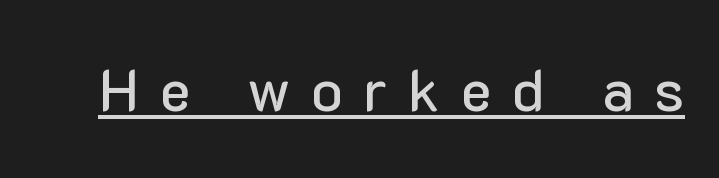
{"serif": "no", "italic": "no", "width": "normal", "stroke_contrast": "low", "x_height": "medium", "monospaced": "no", "underline": "yes", "letter_spacing": "wide", "letter_spacing_em": 0.35, "glyph_px": 59}
